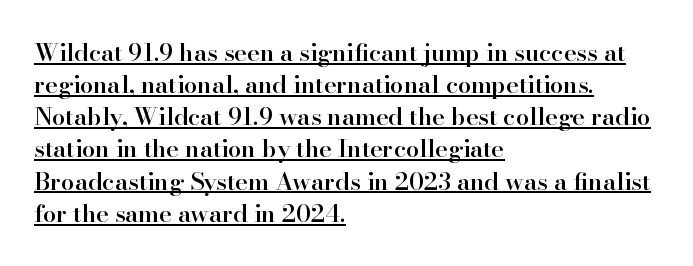
{"italic": "no", "bold": "semi", "underline": "yes", "align": "left", "line_spacing": "normal", "line_spacing_ratio": 1.34, "letter_spacing": "normal", "letter_spacing_em": 0.0, "glyph_px": 24}
